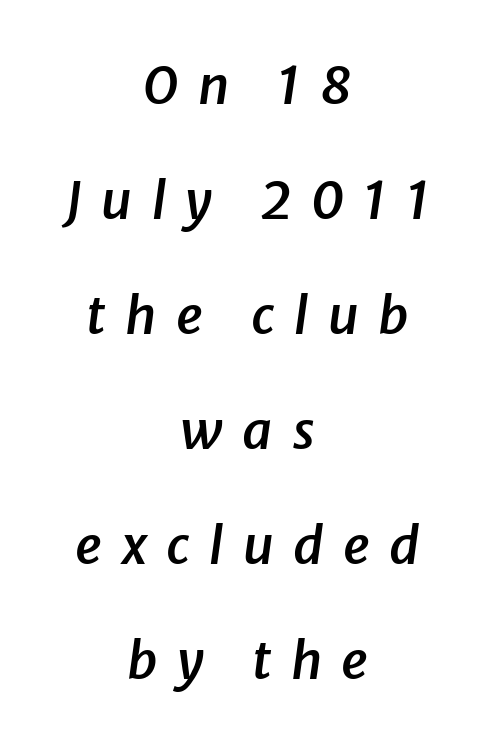
The image shows 52 px semibold type, italic (leaning right); set centered, loose line spacing (2.21x), unusually wide letter spacing (+0.37 em), not underlined; low stroke contrast and a medium x-height.
